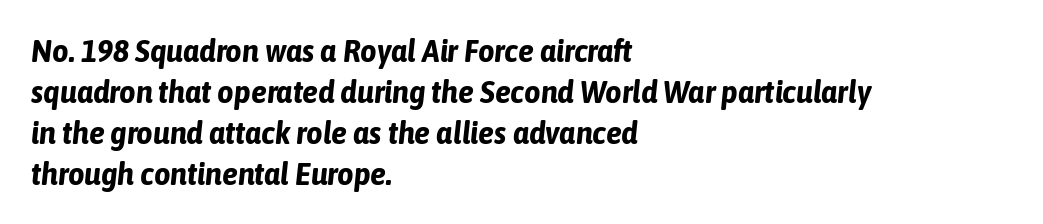
{"italic": "yes", "lean": "right", "slant_degrees": 6, "bold": "yes", "weight": "bold", "width": "condensed", "stroke_contrast": "low", "x_height": "medium", "monospaced": "no", "underline": "no", "align": "left", "line_spacing": "normal", "line_spacing_ratio": 1.28, "letter_spacing": "normal", "letter_spacing_em": 0.0, "glyph_px": 32}
